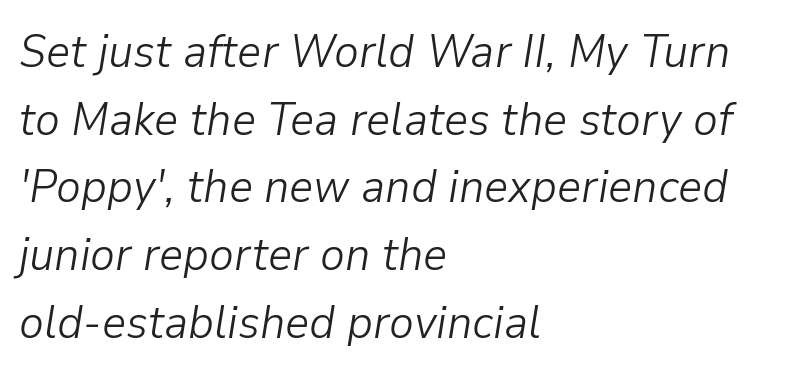
Q: Is the text bold? A: No.
Q: Is the text italic (slanted)? A: Yes, it leans right by about 9 degrees.
Q: Is the text underlined? A: No.
Q: How is the paragraph aligned? A: Left-aligned.
Q: Is the spacing between letters normal or unusually wide? A: Normal.
Q: Is the spacing between lines tight, normal or loose? A: Normal.
Q: Width (condensed, normal, or wide)? A: Normal.
Q: Stroke contrast? A: Low.
Q: x-height? A: Medium.
Q: Monospaced? A: No.
